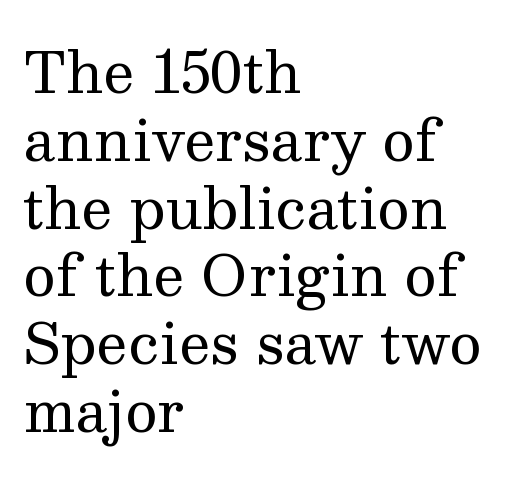
The image shows 56 px regular-weight serif type, upright; set left-aligned, line spacing 1.21x, normal letter spacing, not underlined; medium stroke contrast and a medium x-height.
